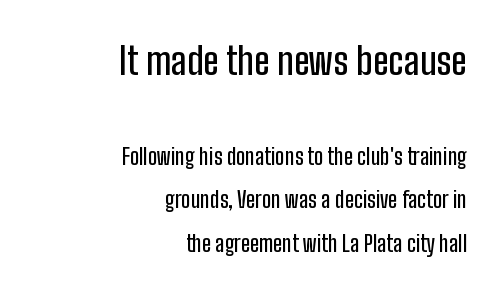
{"serif": "no", "italic": "no", "width": "condensed", "stroke_contrast": "low", "x_height": "medium", "monospaced": "no", "underline": "no", "align": "right", "line_spacing": "loose", "line_spacing_ratio": 1.98, "letter_spacing": "normal", "letter_spacing_em": 0.0, "larger_block": "first", "size_ratio": 1.73, "glyph_px": 38}
